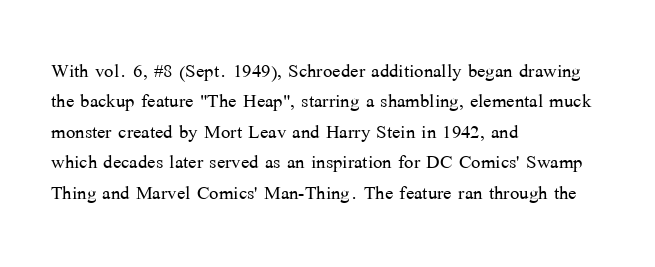
Q: Is the text bold? A: No.
Q: Is the text italic (slanted)? A: No, it is upright.
Q: Is the text underlined? A: No.
Q: How is the paragraph aligned? A: Left-aligned.
Q: Is the spacing between letters normal or unusually wide? A: Normal.
